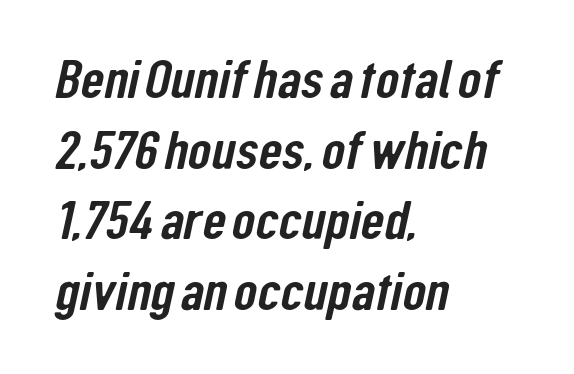
The image shows 54 px condensed sans-serif type; set left-aligned, normal line spacing (1.31x), normal letter spacing, not underlined; low stroke contrast and a medium x-height.
